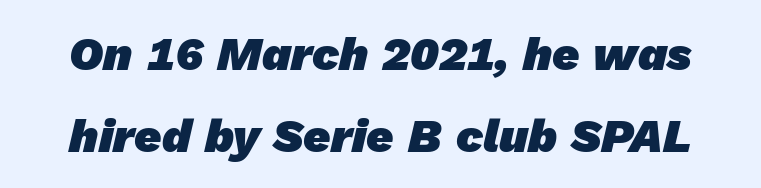
Typographic density is high because the face is bold. The passage shown is not underscored anywhere. Do the characters align in a grid? No, the font is proportional. I'd call this a sans setting — the letters go barefoot. Compared with typical body copy, the letter spacing here is the same.
